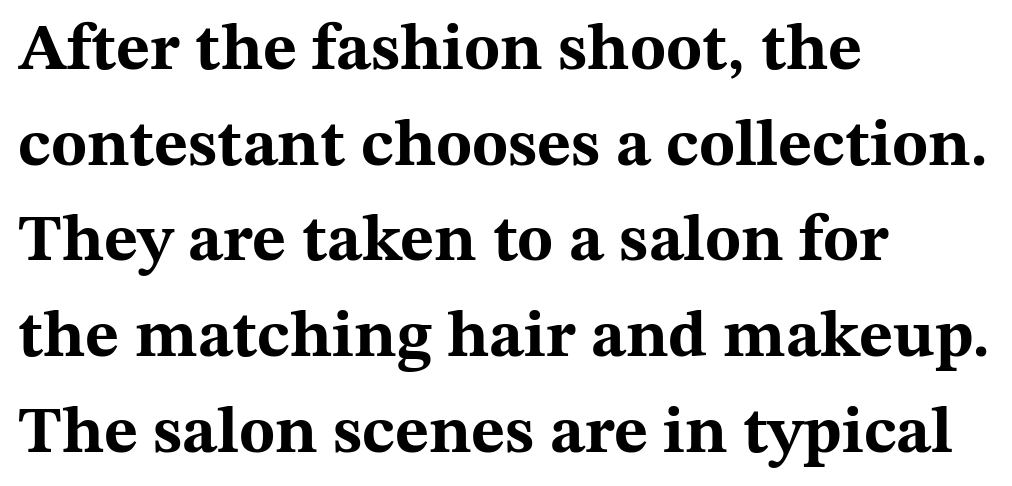
The image shows 66 px bold, wide serif type, upright; set left-aligned, normal line spacing (1.45x), normal letter spacing, not underlined; medium stroke contrast and a medium x-height.
